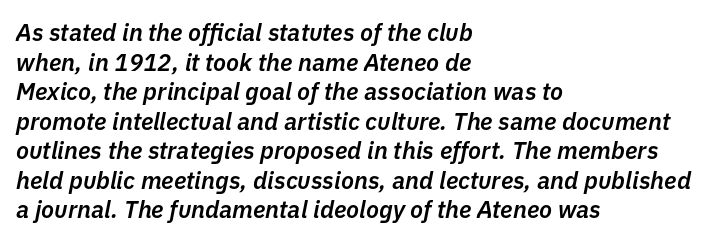
The image shows 24 px text type, italic (leaning right); set left-aligned, line spacing 1.23x, normal letter spacing, not underlined.
